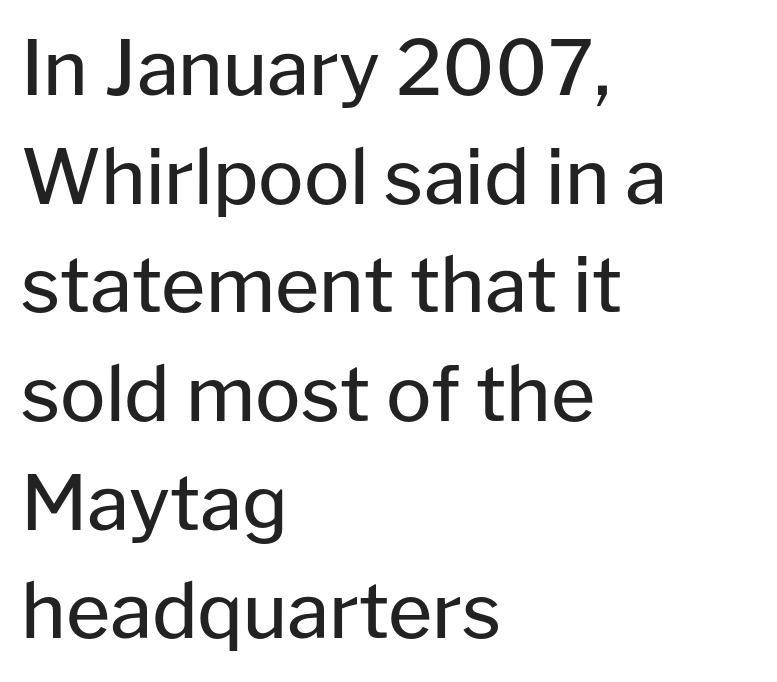
Q: Is the text bold? A: No.
Q: Is the text italic (slanted)? A: No, it is upright.
Q: Is the typeface a serif or a sans-serif typeface? A: Sans-serif.
Q: Is the text underlined? A: No.
Q: How is the paragraph aligned? A: Left-aligned.
Q: Is the spacing between letters normal or unusually wide? A: Normal.
Q: Is the spacing between lines tight, normal or loose? A: Normal.
Q: Width (condensed, normal, or wide)? A: Normal.
Q: Stroke contrast? A: Low.
Q: x-height? A: Medium.
Q: Monospaced? A: No.
